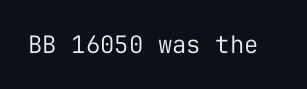
The image shows 24 px text type, upright; set normal letter spacing, not underlined.
